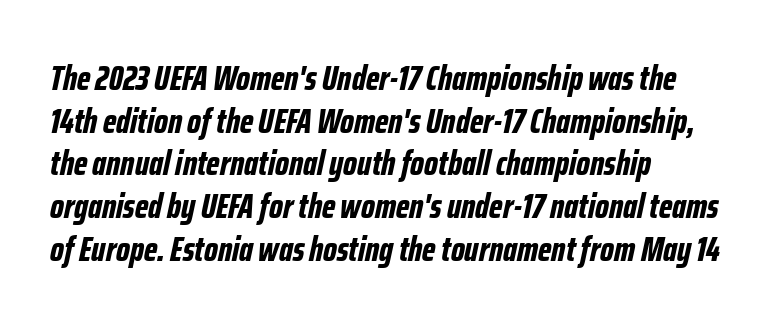
Q: Is the text bold? A: Yes.
Q: Is the text italic (slanted)? A: Yes, it leans right by about 12 degrees.
Q: Is the text underlined? A: No.
Q: How is the paragraph aligned? A: Left-aligned.
Q: Is the spacing between letters normal or unusually wide? A: Normal.
Q: Width (condensed, normal, or wide)? A: Condensed.
Q: Stroke contrast? A: Low.
Q: x-height? A: Medium.
Q: Monospaced? A: No.
